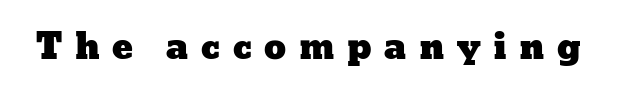
The passage shown is not underscored anywhere. Designer's note — italics off, roman on. Think of a printed novel: that variable character pitch is what you see here. The tracking jumps out immediately: characters are airy and widely separated.
